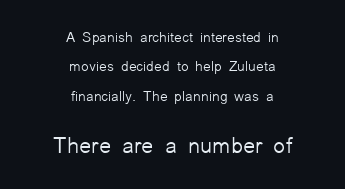
Posture: upright roman. Observe the ordinary spacing: letters are neighbours, not strangers. Whoever set this chose breathing room over compactness in the vertical rhythm. Just letters on the line, the space beneath them empty. Which of the two is more prominent by size? The second, at the bottom.
